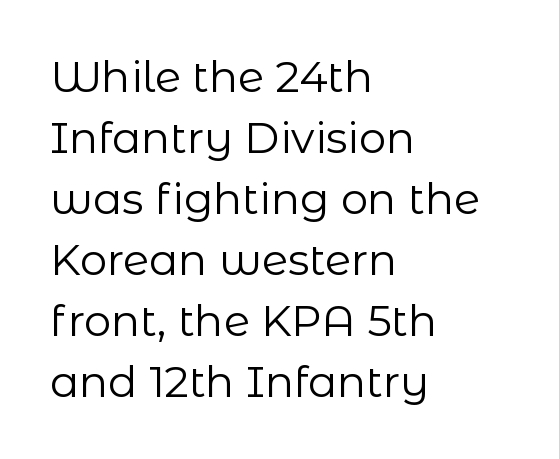
No extra tracking has been applied to these lines. All the whitespace from short lines collects on the right. Lines of text with bare space underneath. Letters have the restrained weight of plain body copy at most.
